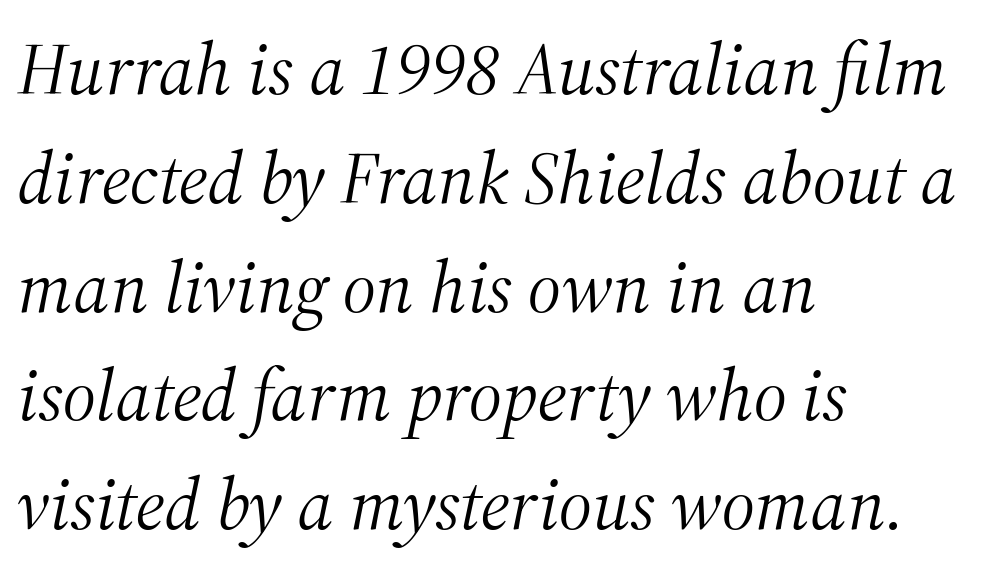
The designer left line spacing at the default. Note the varied advance widths — an 'i' is clearly narrower than an 'm'. The words here are not underlined. You can tell from the footed stems that serif type was used. The paragraph shown leans on its left margin. On a weight scale, this lands at 450 or below.
